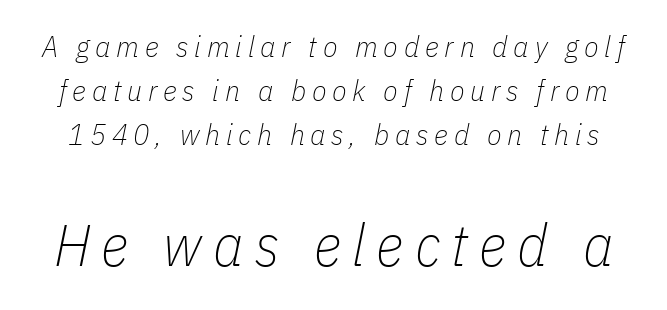
The designer gave the closing block more size than the opening block. The zone under the glyphs is completely vacant. Italic? Definitely — the glyphs are oblique. Think of a printed novel: that variable character pitch is what you see here. Normally led — the rows are evenly, conventionally spaced.
